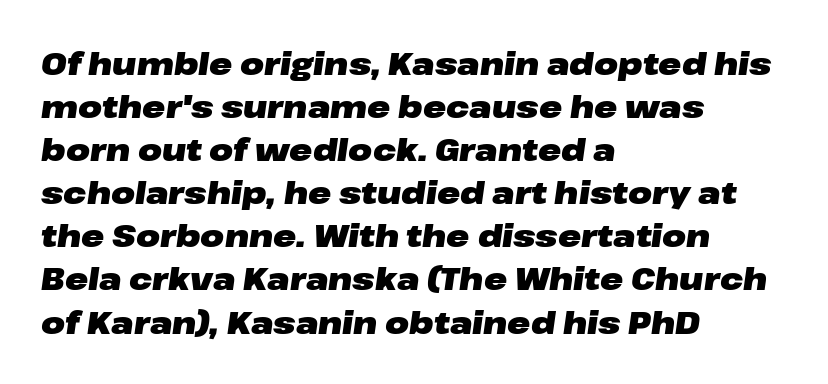
If you measured baseline to baseline, you'd find a middling distance. One-word summary of the alignment: left. Compared with ordinary roman type, these characters are visibly tilted. Heft: maximum for text — a bold.
